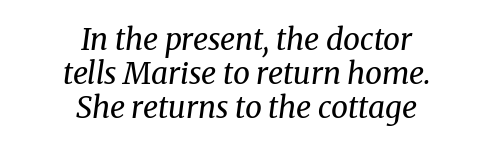
Examine the stroke ends and you'll spot serifs. Compared with ordinary roman type, these characters are visibly tilted. Stroke thickness stays within the range of a standard reading face or lighter. A student would call this center alignment; a typographer would say set centered. Nobody drew a line under any word here. The lines are packed closely together with very little leading.
